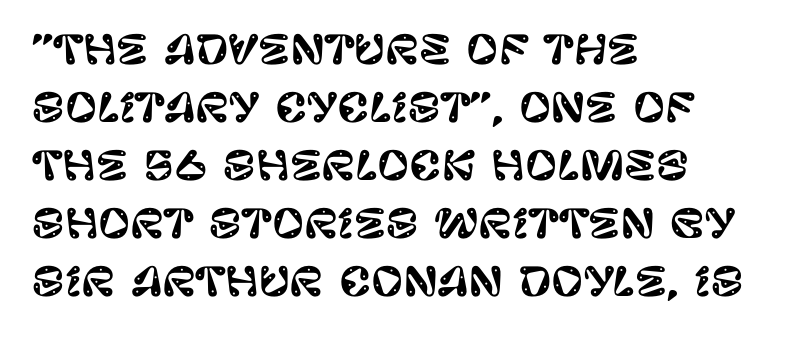
{"serif": "no", "width": "normal", "stroke_contrast": "low", "x_height": "large", "monospaced": "no", "underline": "no", "align": "left", "line_spacing": "normal", "line_spacing_ratio": 1.49, "letter_spacing": "normal", "letter_spacing_em": 0.0, "glyph_px": 39}
